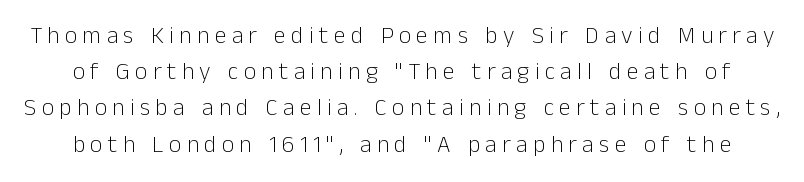
The image shows 24 px text type, upright; set normal line spacing (1.51x), unusually wide letter spacing (+0.22 em), not underlined.
